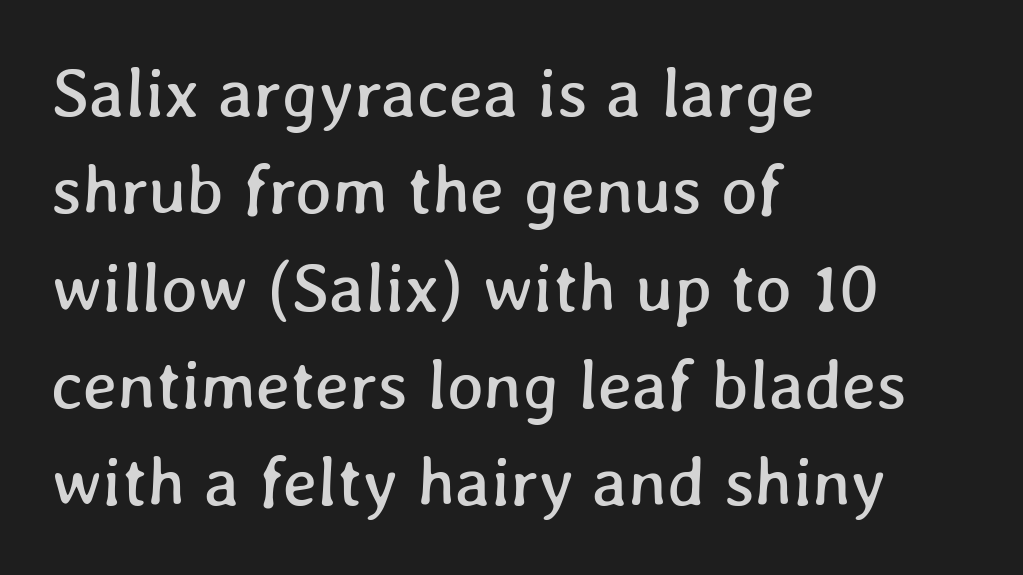
Q: Is the text underlined? A: No.
Q: How is the paragraph aligned? A: Left-aligned.
Q: Is the spacing between letters normal or unusually wide? A: Normal.
Q: Is the spacing between lines tight, normal or loose? A: Normal.
Q: Width (condensed, normal, or wide)? A: Normal.
Q: Stroke contrast? A: Low.
Q: x-height? A: Medium.
Q: Monospaced? A: No.
